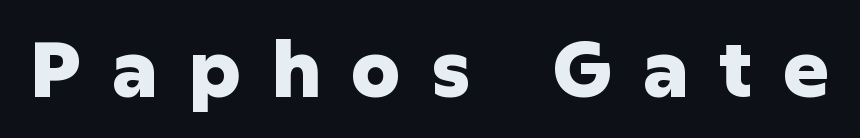
The image shows 78 px heavy sans-serif type, upright; set unusually wide letter spacing (+0.38 em), not underlined; low stroke contrast and a medium x-height.
